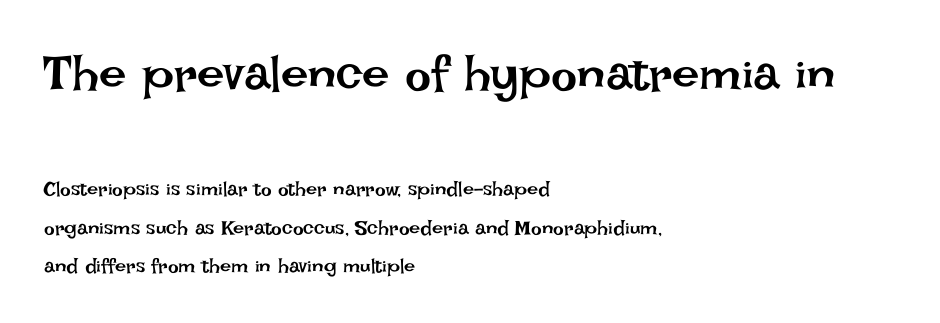
Q: Is the text bold? A: No.
Q: Is the text italic (slanted)? A: No, it is upright.
Q: Is the text underlined? A: No.
Q: How is the paragraph aligned? A: Left-aligned.
Q: Is the spacing between letters normal or unusually wide? A: Normal.
Q: Is the spacing between lines tight, normal or loose? A: Loose.
Q: Which block of text is set in a larger size, the first (top) or the second (bottom)? A: The first (top) one.
Q: Width (condensed, normal, or wide)? A: Normal.
Q: Stroke contrast? A: Low.
Q: x-height? A: Large.
Q: Monospaced? A: No.
